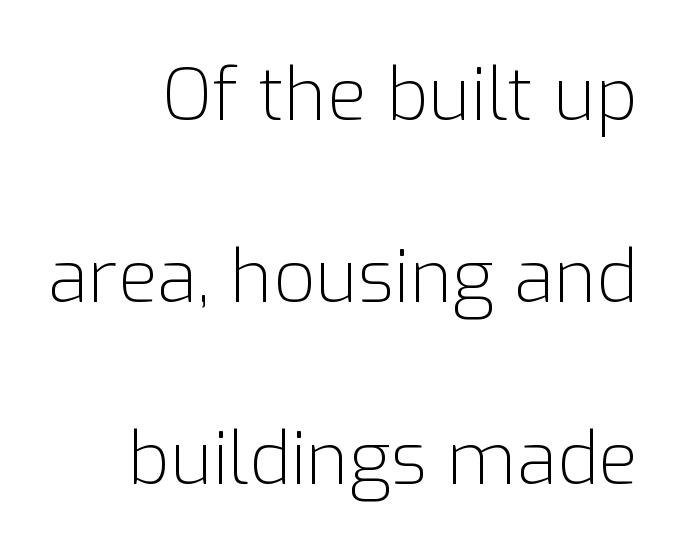
{"serif": "no", "italic": "no", "bold": "no", "weight": "light", "width": "normal", "stroke_contrast": "low", "x_height": "medium", "monospaced": "no", "underline": "no", "align": "right", "line_spacing": "loose", "line_spacing_ratio": 2.49, "letter_spacing": "normal", "letter_spacing_em": 0.0, "glyph_px": 73}
